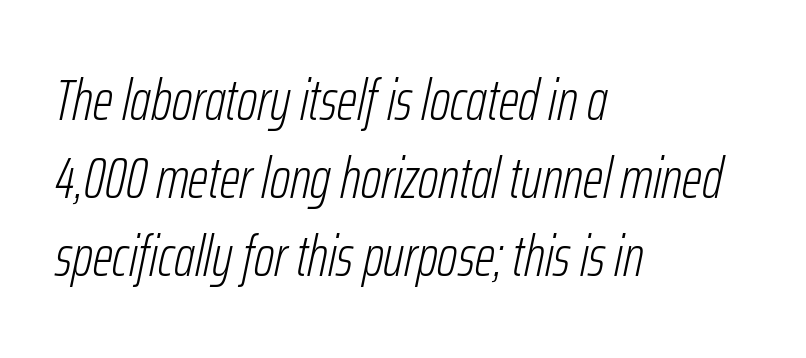
Emphasis-style slanted type is in use. What's the leading like? Ordinary, nothing unusual. Spacing verdict: proportional, widths tailored to each character. Each line starts at the same left margin while the right side varies. Observe the ordinary spacing: letters are neighbours, not strangers.
